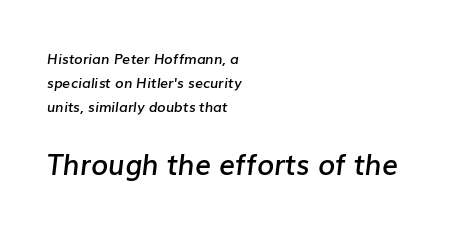
{"italic": "yes", "lean": "right", "slant_degrees": 7, "bold": "semi", "weight": "semibold", "width": "normal", "stroke_contrast": "low", "x_height": "medium", "monospaced": "no", "underline": "no", "align": "left", "line_spacing_ratio": 1.73, "letter_spacing": "normal", "letter_spacing_em": 0.0, "larger_block": "second", "size_ratio": 2.0, "glyph_px": 28}
